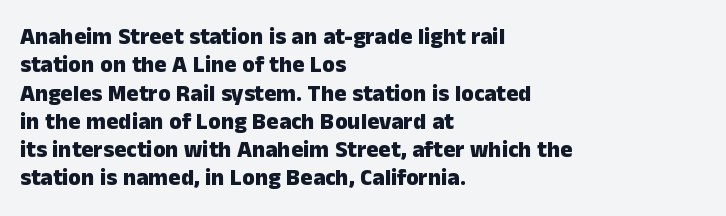
Plain, unruled lines of type. Heft: maximum for text — a bold. The tracking reads as untouched default to a designer's eye. Nope, not italic — everything's standing straight.
